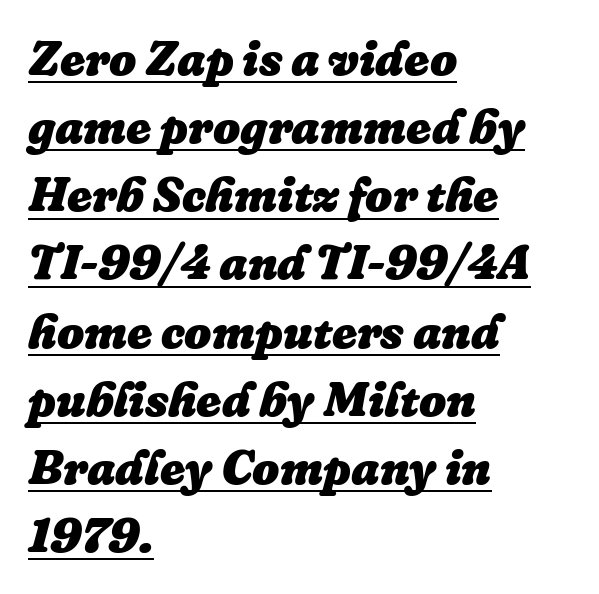
Q: Is the text bold? A: Yes.
Q: Is the text italic (slanted)? A: Yes, it leans right by about 16 degrees.
Q: Is the text underlined? A: Yes.
Q: How is the paragraph aligned? A: Left-aligned.
Q: Is the spacing between letters normal or unusually wide? A: Normal.
Q: Is the spacing between lines tight, normal or loose? A: Normal.
Q: Width (condensed, normal, or wide)? A: Normal.
Q: Stroke contrast? A: Low.
Q: x-height? A: Medium.
Q: Monospaced? A: No.
